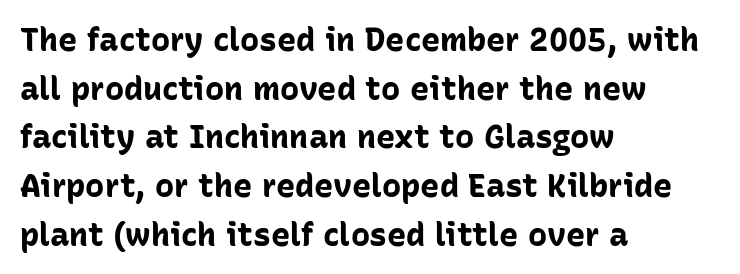
{"serif": "no", "italic": "no", "bold": "yes", "weight": "bold", "width": "normal", "stroke_contrast": "low", "x_height": "medium", "monospaced": "no", "underline": "no", "align": "left", "line_spacing": "normal", "line_spacing_ratio": 1.52, "letter_spacing": "normal", "letter_spacing_em": 0.0, "glyph_px": 32}
